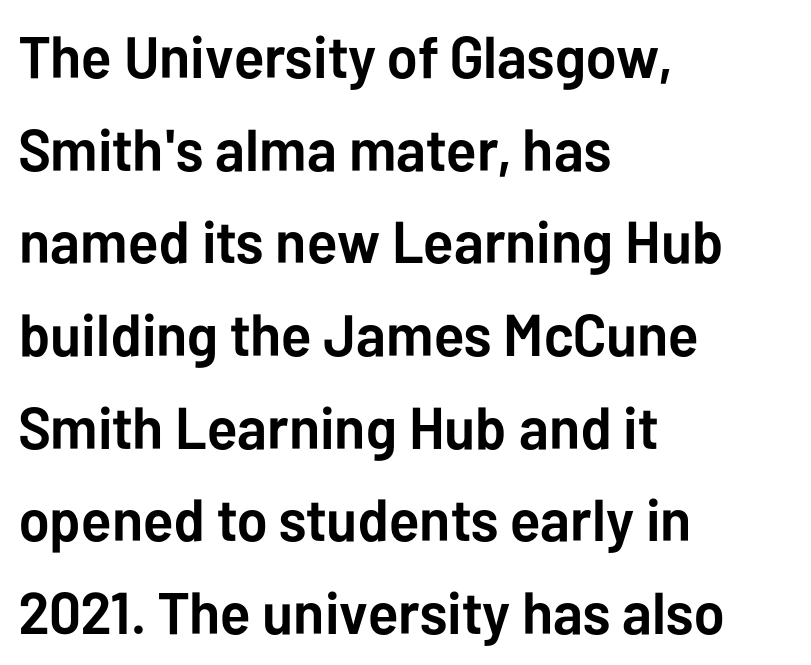
The image shows 59 px semibold sans-serif type, upright; set left-aligned, normal line spacing (1.57x), normal letter spacing, not underlined; low stroke contrast and a medium x-height.
